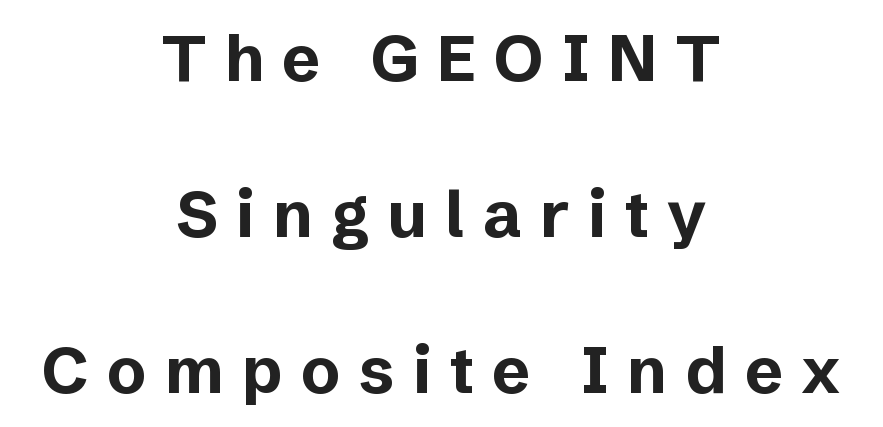
These lines have a slow, spaced-out rhythm from letter to letter. Each letter keeps its own natural width here, so spacing adapts to shape. Horizontal alignment here is central, giving a formal, balanced look. Does the weight exceed regular? Yes, all the way to bold. Baseline-to-baseline distance is far greater than the letter height. Posture: vertical.
